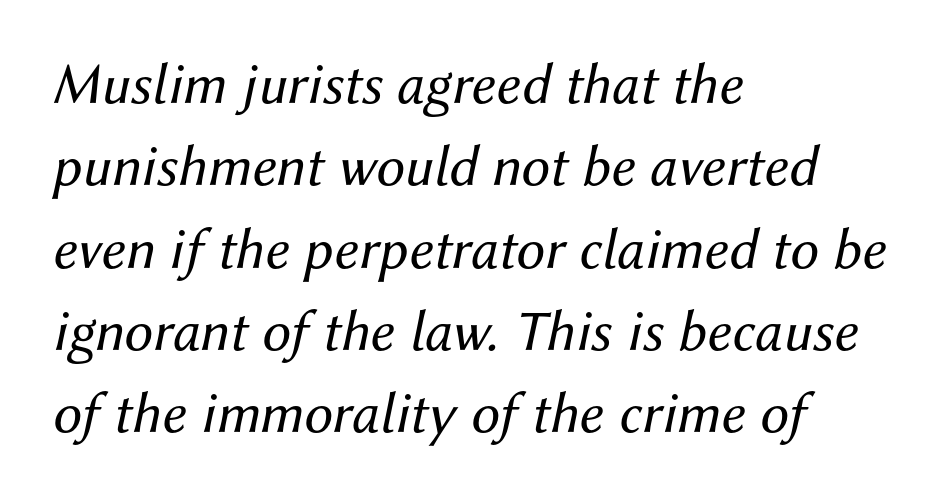
Quick note: interline space is typical. The letters advance in unequal steps, a hallmark of proportional type. Nothing unusual about the tracking: characters are spaced as the font intends. The typesetter chose a ragged-right arrangement here.
